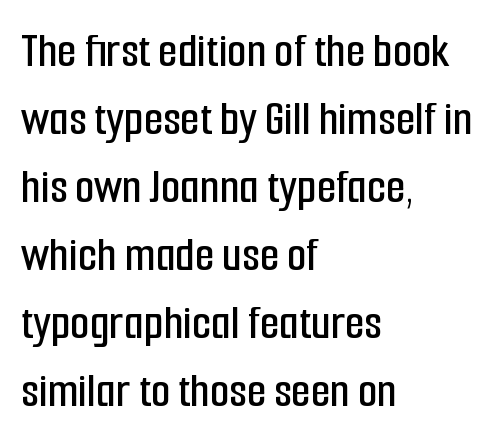
Just letters on the line, the space beneath them empty. If you drew a ruler down the left edge, every line would touch it. This is sans-serif lettering, the kind often seen on screens and signage. The passage shown has conventional tracking throughout. This block has exactly the height ordinary leading produces.
